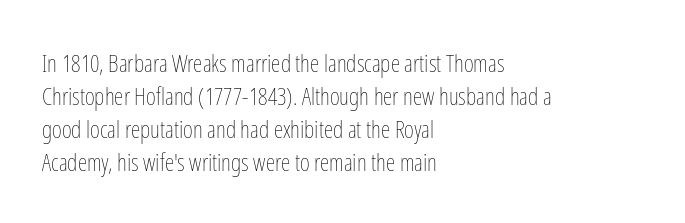
{"italic": "no", "bold": "no", "underline": "no", "align": "left", "line_spacing": "normal", "line_spacing_ratio": 1.38, "letter_spacing": "normal", "letter_spacing_em": 0.0, "glyph_px": 24}
